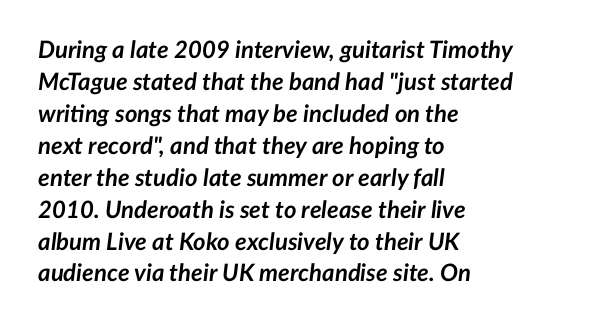
The specimen omits any rule beneath the text block's lines. Letter spacing: default. Leading matches the norm, producing a regular column. One-word summary of the alignment: left. A full-strength bold gives these letters their thick strokes. Is the type slanted? Yes — the strokes lean at a clear angle.
